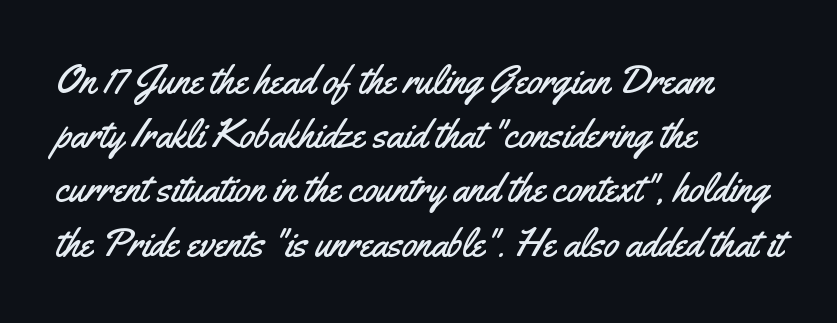
{"serif": "no", "width": "condensed", "stroke_contrast": "medium", "x_height": "small", "monospaced": "no", "underline": "no", "align": "left", "line_spacing": "normal", "line_spacing_ratio": 1.39, "letter_spacing": "normal", "letter_spacing_em": 0.0, "glyph_px": 39}
